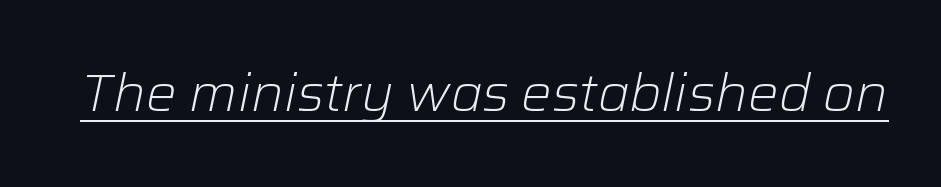
Q: Is the text bold? A: No.
Q: Is the text italic (slanted)? A: Yes, it leans right by about 12 degrees.
Q: Is the text underlined? A: Yes.
Q: Is the spacing between letters normal or unusually wide? A: Normal.
Q: Width (condensed, normal, or wide)? A: Normal.
Q: Stroke contrast? A: Low.
Q: x-height? A: Medium.
Q: Monospaced? A: No.
